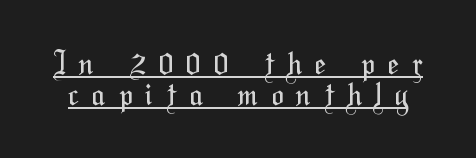
The passage shown is typeset with a sans-serif family. Students, observe the line beneath the letters — that is underlining. There is plenty of visible air inserted between adjacent glyphs. Unbolded letterforms with no extra heft. The space between consecutive lines is stingy. You could not count columns in this text — the font is proportionally spaced.
